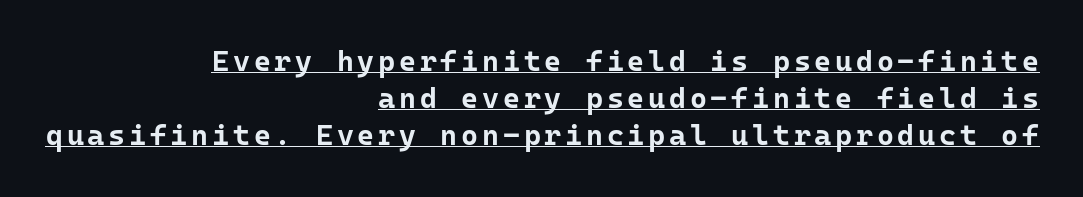
Line endings align vertically; line beginnings do not. This block has exactly the height ordinary leading produces. Heavy-handed strokes throughout: this text is bold. This is underlined copy, the kind a proofreader might mark for attention.
